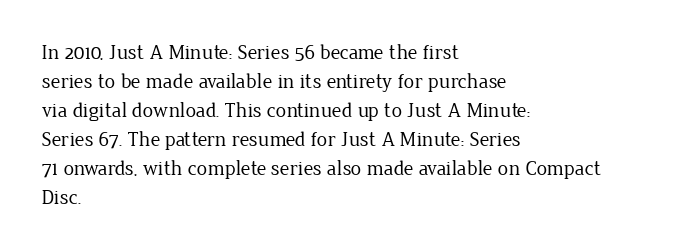
{"italic": "no", "bold": "no", "underline": "no", "align": "left", "line_spacing": "normal", "line_spacing_ratio": 1.38, "letter_spacing": "normal", "letter_spacing_em": 0.0, "glyph_px": 21}
